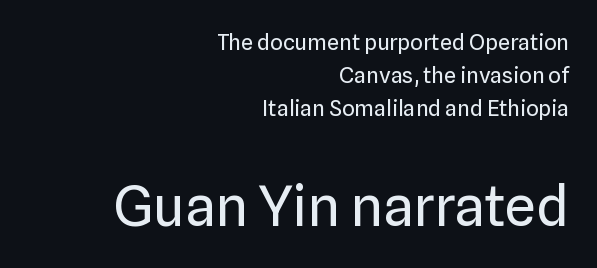
Q: Is the text bold? A: No.
Q: Is the text italic (slanted)? A: No, it is upright.
Q: Is the typeface a serif or a sans-serif typeface? A: Sans-serif.
Q: Is the text underlined? A: No.
Q: How is the paragraph aligned? A: Right-aligned.
Q: Is the spacing between letters normal or unusually wide? A: Normal.
Q: Is the spacing between lines tight, normal or loose? A: Normal.
Q: Which block of text is set in a larger size, the first (top) or the second (bottom)? A: The second (bottom) one.
Q: Width (condensed, normal, or wide)? A: Normal.
Q: Stroke contrast? A: Low.
Q: x-height? A: Medium.
Q: Monospaced? A: No.
